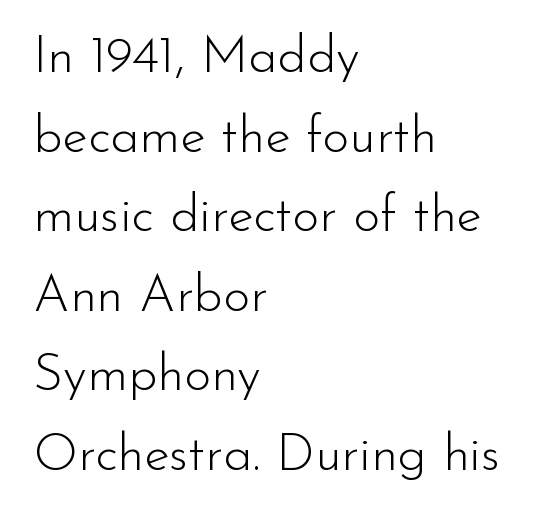
{"serif": "no", "italic": "no", "bold": "no", "weight": "light", "width": "normal", "stroke_contrast": "low", "x_height": "small", "monospaced": "no", "underline": "no", "align": "left", "line_spacing": "normal", "line_spacing_ratio": 1.53, "letter_spacing": "normal", "letter_spacing_em": 0.0, "glyph_px": 52}
